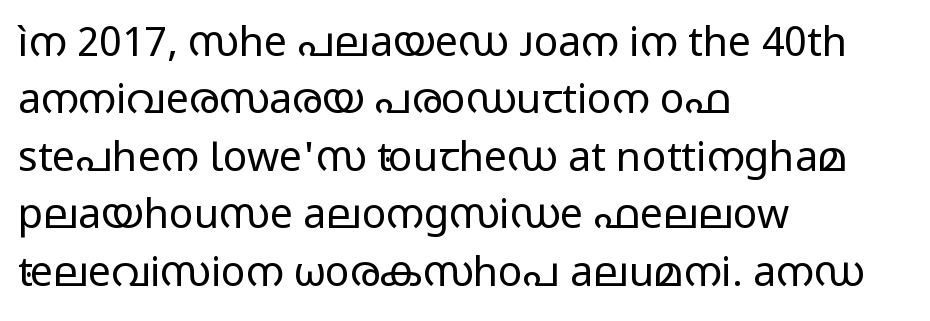
Decoration check: the copy has no underline. You could call the tracking neutral — neither tight nor loose. All the whitespace from short lines collects on the right. Ordinary non-slanted type is in use. Is there much room between lines? A standard amount, neither cramped nor airy.
